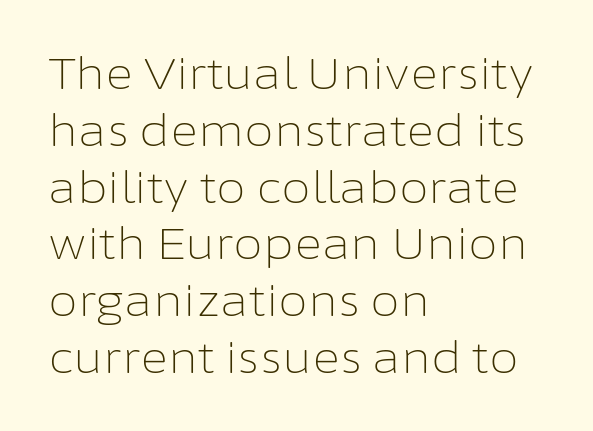
{"serif": "no", "italic": "no", "bold": "no", "weight": "light", "width": "normal", "stroke_contrast": "low", "x_height": "medium", "monospaced": "no", "underline": "no", "align": "left", "line_spacing": "normal", "line_spacing_ratio": 1.32, "letter_spacing": "normal", "letter_spacing_em": 0.0, "glyph_px": 43}
